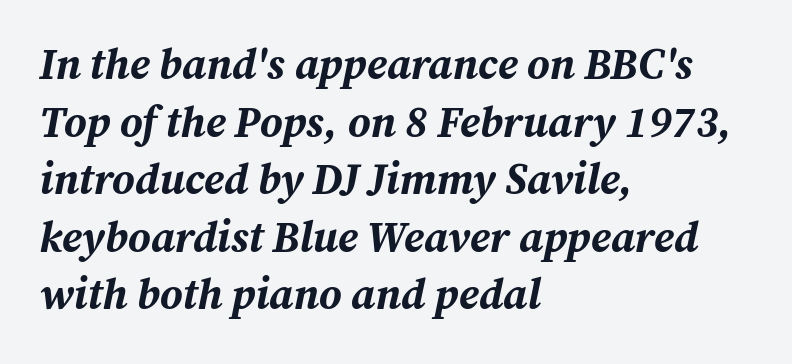
Q: Is the text bold? A: Yes.
Q: Is the text italic (slanted)? A: Yes, it leans right by about 12 degrees.
Q: Is the text underlined? A: No.
Q: How is the paragraph aligned? A: Left-aligned.
Q: Is the spacing between letters normal or unusually wide? A: Normal.
Q: Is the spacing between lines tight, normal or loose? A: Normal.
Q: Width (condensed, normal, or wide)? A: Normal.
Q: Stroke contrast? A: Medium.
Q: x-height? A: Medium.
Q: Monospaced? A: No.
